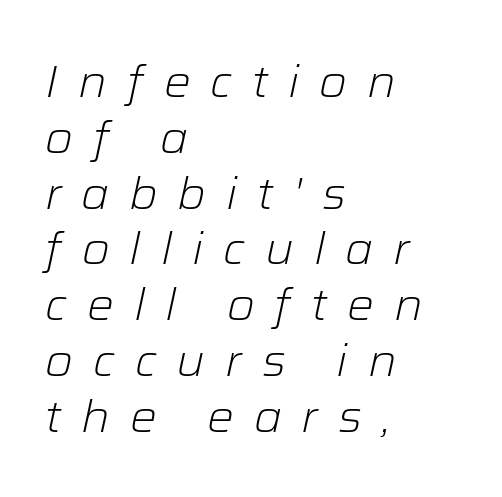
The image shows 45 px light type, italic (leaning right); set left-aligned, line spacing 1.24x, unusually wide letter spacing (+0.44 em), not underlined; low stroke contrast and a medium x-height.
